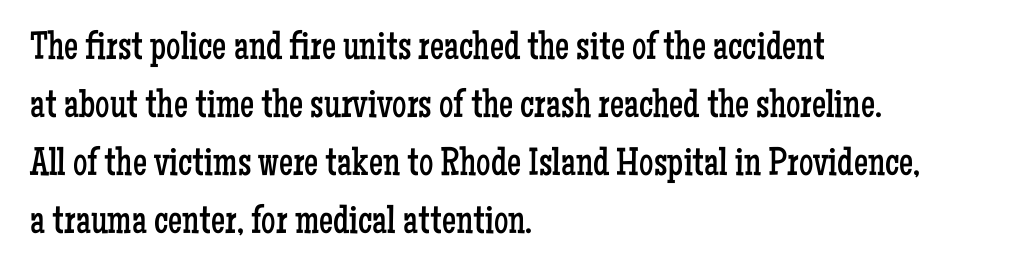
{"serif": "yes", "italic": "no", "bold": "no", "weight": "regular", "width": "condensed", "stroke_contrast": "low", "x_height": "medium", "monospaced": "no", "underline": "no", "align": "left", "line_spacing": "normal", "line_spacing_ratio": 1.45, "letter_spacing": "normal", "letter_spacing_em": 0.0, "glyph_px": 40}
